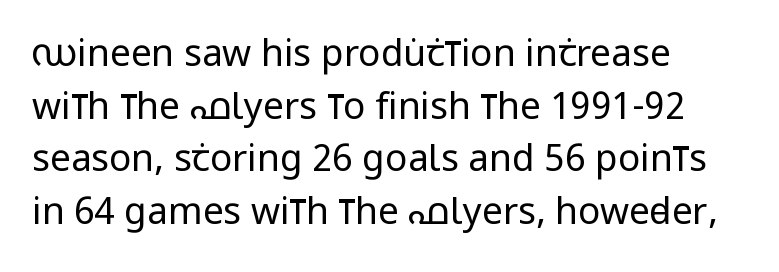
{"serif": "no", "italic": "no", "bold": "no", "weight": "regular", "width": "condensed", "stroke_contrast": "low", "x_height": "large", "monospaced": "no", "underline": "no", "align": "left", "line_spacing": "normal", "line_spacing_ratio": 1.42, "letter_spacing": "normal", "letter_spacing_em": 0.0, "glyph_px": 37}
